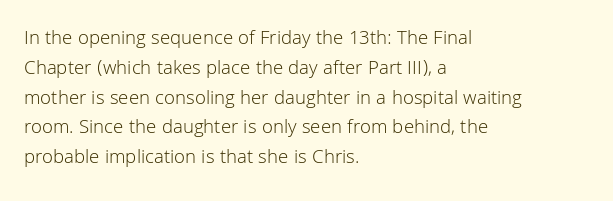
The image shows 20 px text type, upright; set left-aligned, normal line spacing (1.49x), normal letter spacing, not underlined.
